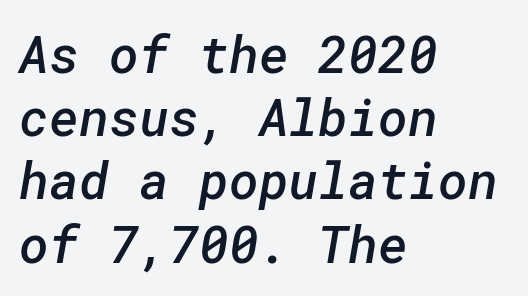
Tracking value appears to be zero — textbook default spacing. Glance below the letters and you will spot only blank space. This sample uses a sans-serif face. Casual observation: everything's shoved over to the left.
